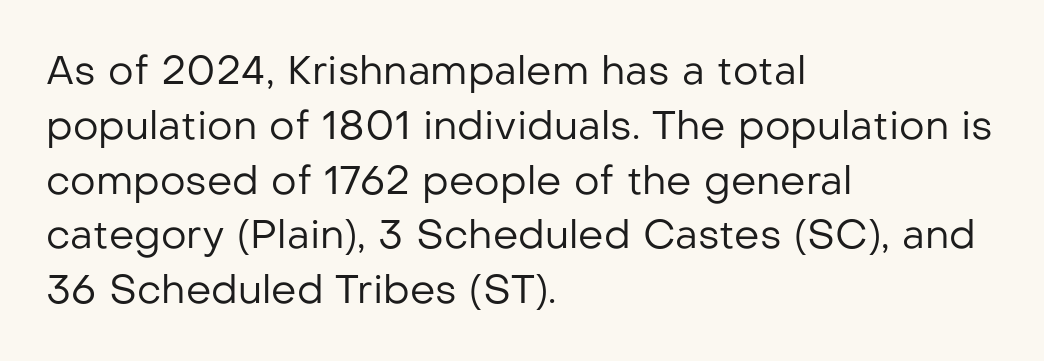
Q: Is the text bold? A: No.
Q: Is the text italic (slanted)? A: No, it is upright.
Q: Is the typeface a serif or a sans-serif typeface? A: Sans-serif.
Q: Is the text underlined? A: No.
Q: How is the paragraph aligned? A: Left-aligned.
Q: Is the spacing between letters normal or unusually wide? A: Normal.
Q: Is the spacing between lines tight, normal or loose? A: Normal.
Q: Width (condensed, normal, or wide)? A: Normal.
Q: Stroke contrast? A: Low.
Q: x-height? A: Medium.
Q: Monospaced? A: No.
